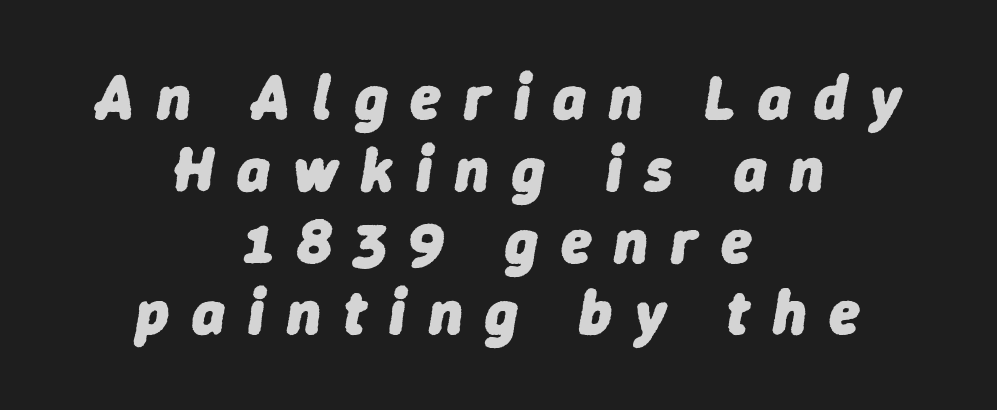
{"italic": "yes", "lean": "right", "slant_degrees": 9, "bold": "yes", "weight": "heavy", "width": "normal", "stroke_contrast": "low", "x_height": "medium", "monospaced": "no", "underline": "no", "align": "center", "line_spacing": "tight", "line_spacing_ratio": 1.14, "letter_spacing": "wide", "letter_spacing_em": 0.36, "glyph_px": 63}
